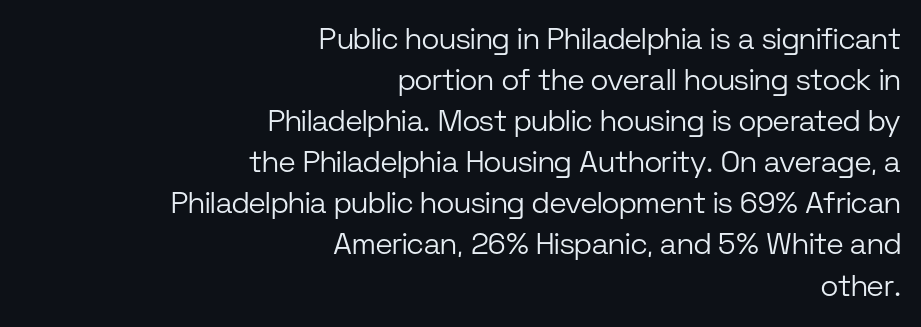
Unbolded letterforms with no extra heft. The passage shown is typeset with a sans-serif family. Quick note: not italic, upright. If you measured baseline to baseline, you'd find a middling distance. Clear beneath every line of the passage.
